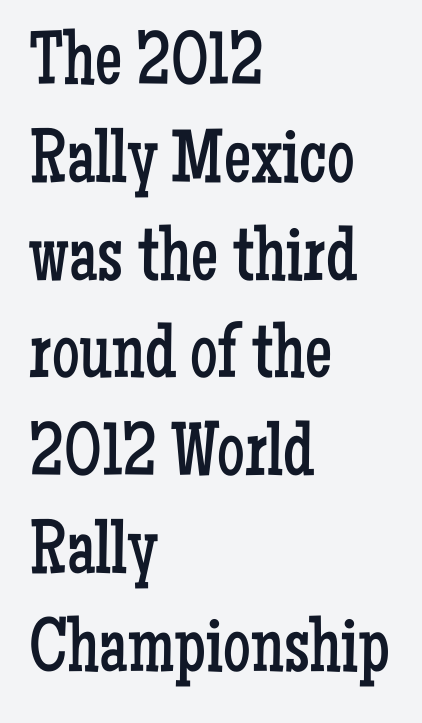
Q: Is the text bold? A: No.
Q: Is the text italic (slanted)? A: No, it is upright.
Q: Is the typeface a serif or a sans-serif typeface? A: Serif.
Q: Is the text underlined? A: No.
Q: How is the paragraph aligned? A: Left-aligned.
Q: Is the spacing between letters normal or unusually wide? A: Normal.
Q: Is the spacing between lines tight, normal or loose? A: Normal.
Q: Width (condensed, normal, or wide)? A: Condensed.
Q: Stroke contrast? A: Low.
Q: x-height? A: Medium.
Q: Monospaced? A: No.
